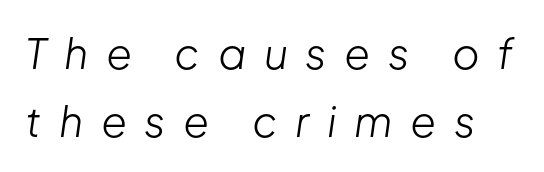
{"italic": "yes", "lean": "right", "slant_degrees": 8, "bold": "no", "weight": "light", "width": "normal", "stroke_contrast": "low", "x_height": "medium", "monospaced": "no", "underline": "no", "line_spacing": "normal", "line_spacing_ratio": 1.61, "letter_spacing": "wide", "letter_spacing_em": 0.42, "glyph_px": 42}
